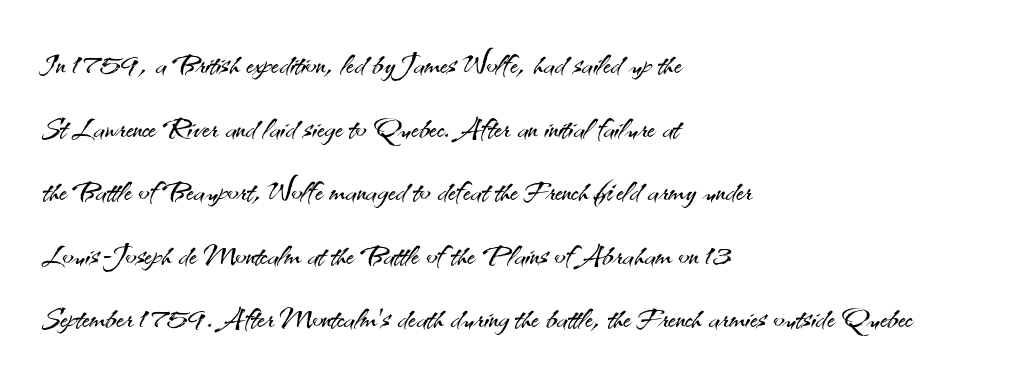
The image shows 41 px light sans-serif type; set left-aligned, normal line spacing (1.55x), normal letter spacing, not underlined; medium stroke contrast and a small x-height.
